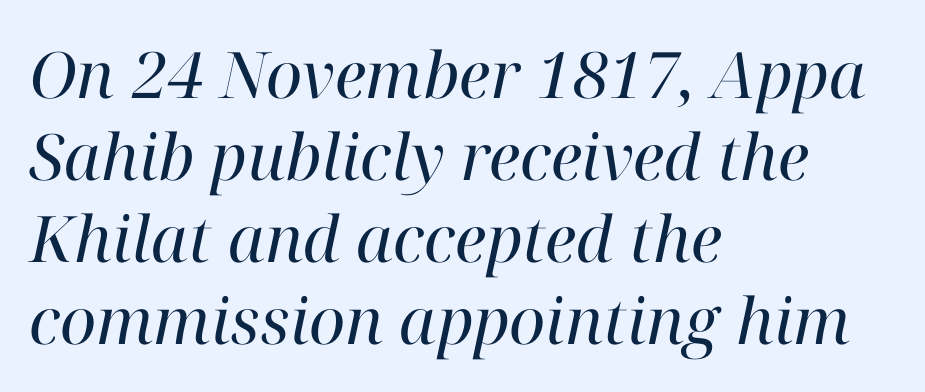
Q: Is the text bold? A: No.
Q: Is the text italic (slanted)? A: Yes, it leans right by about 12 degrees.
Q: Is the typeface a serif or a sans-serif typeface? A: Serif.
Q: Is the text underlined? A: No.
Q: How is the paragraph aligned? A: Left-aligned.
Q: Is the spacing between letters normal or unusually wide? A: Normal.
Q: Is the spacing between lines tight, normal or loose? A: Normal.
Q: Width (condensed, normal, or wide)? A: Normal.
Q: Stroke contrast? A: High.
Q: x-height? A: Medium.
Q: Monospaced? A: No.
